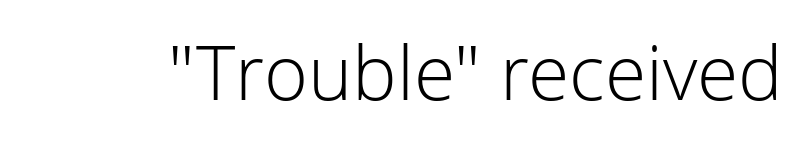
Character widths vary here, with narrow letters taking less room than wide ones. The string is rendered with underlining switched off. The font family rendered here belongs to the sans-serif group. Nothing unusual about the tracking: characters are spaced as the font intends. Counters stay open thanks to moderate or lighter strokes.
